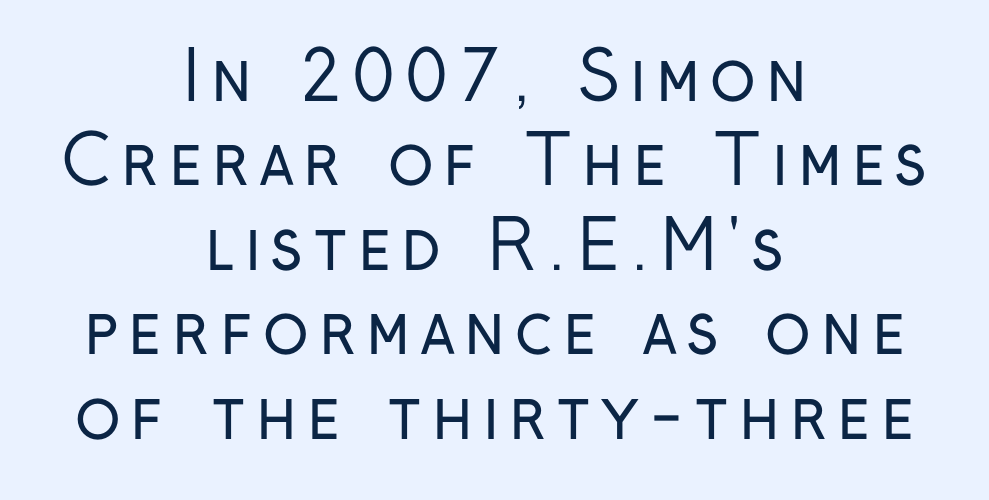
{"serif": "no", "italic": "no", "bold": "no", "weight": "regular", "width": "condensed", "stroke_contrast": "low", "x_height": "medium", "monospaced": "no", "underline": "no", "align": "center", "line_spacing": "normal", "line_spacing_ratio": 1.26, "glyph_px": 67}
